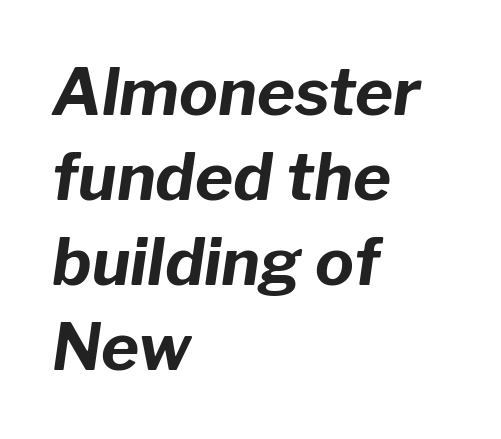
{"italic": "yes", "lean": "right", "slant_degrees": 8, "bold": "yes", "weight": "bold", "width": "normal", "stroke_contrast": "low", "x_height": "medium", "monospaced": "no", "underline": "no", "align": "left", "line_spacing": "normal", "line_spacing_ratio": 1.31, "letter_spacing": "normal", "letter_spacing_em": 0.0, "glyph_px": 65}
